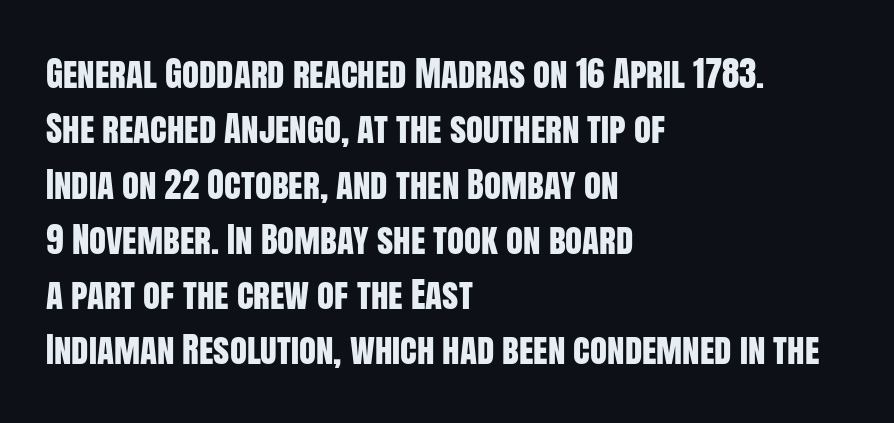
{"serif": "no", "italic": "no", "width": "condensed", "stroke_contrast": "low", "x_height": "large", "monospaced": "no", "underline": "no", "align": "left", "line_spacing": "normal", "line_spacing_ratio": 1.58, "letter_spacing": "normal", "letter_spacing_em": 0.0, "glyph_px": 35}
